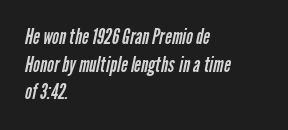
The image shows 21 px text type; set left-aligned, normal line spacing (1.31x), normal letter spacing, not underlined.
